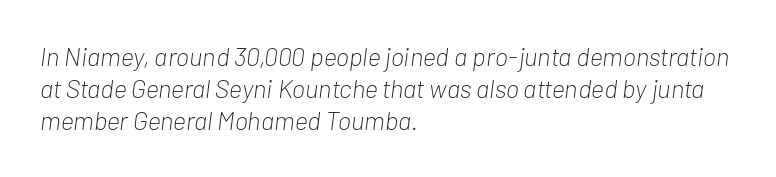
The strokes are not fattened; the text isn't bold. Every character sits at an angle, as italics do. The strip under each line holds only bare page. These lines keep a tight, regular rhythm from letter to letter. Compared with a centered layout, this one pins lines to the left instead.
